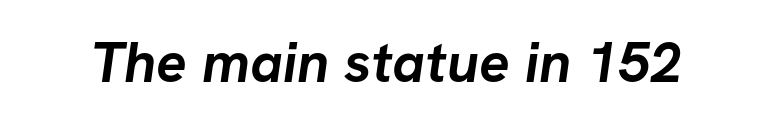
Students, note that the glyphs here touch the page at normal intervals. Any mark beneath the type? The region is blank. Look at the stroke-to-counter ratio: heavy, a bold. These lines are rendered in a variable-pitch font. Nothing sits at the stroke ends, so this counts as sans-serif.
